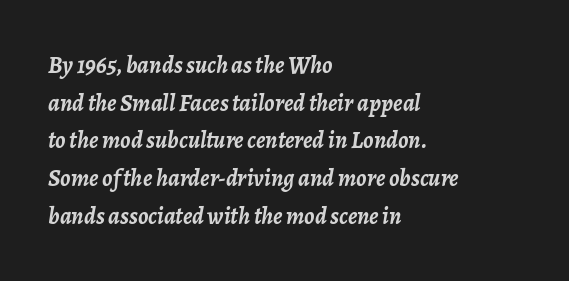
The font is running at its bold setting. Descender tails drop into unmarked territory. In terms of leading, this rendering sits right in the middle. Slanted lettering throughout.
